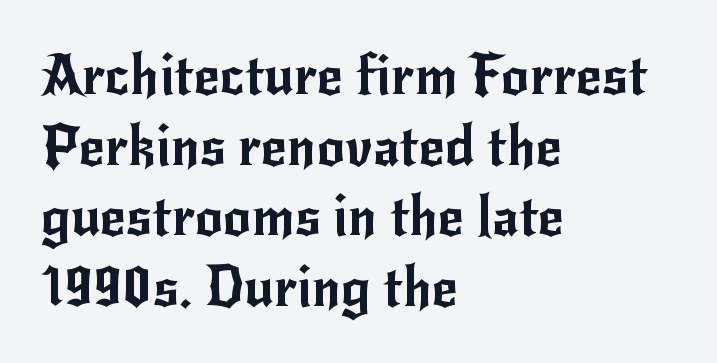
Q: Is the text italic (slanted)? A: No, it is upright.
Q: Is the typeface a serif or a sans-serif typeface? A: Sans-serif.
Q: Is the text underlined? A: No.
Q: How is the paragraph aligned? A: Left-aligned.
Q: Is the spacing between letters normal or unusually wide? A: Normal.
Q: Is the spacing between lines tight, normal or loose? A: Normal.
Q: Width (condensed, normal, or wide)? A: Normal.
Q: Stroke contrast? A: Low.
Q: x-height? A: Small.
Q: Monospaced? A: No.
